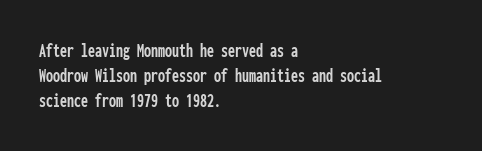
These lines keep a tight, regular rhythm from letter to letter. Successive baselines arrive at the customary interval. Unmarked baselines from the first word to the last. Casual observation: everything's shoved over to the left. This sample uses an upright cut, with every glyph sitting square on the baseline.
